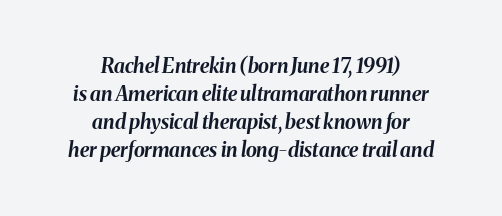
Q: Is the text bold? A: Yes.
Q: Is the text italic (slanted)? A: Yes, it leans right by about 8 degrees.
Q: Is the text underlined? A: No.
Q: How is the paragraph aligned? A: Centered.
Q: Is the spacing between letters normal or unusually wide? A: Normal.
Q: Is the spacing between lines tight, normal or loose? A: Normal.
